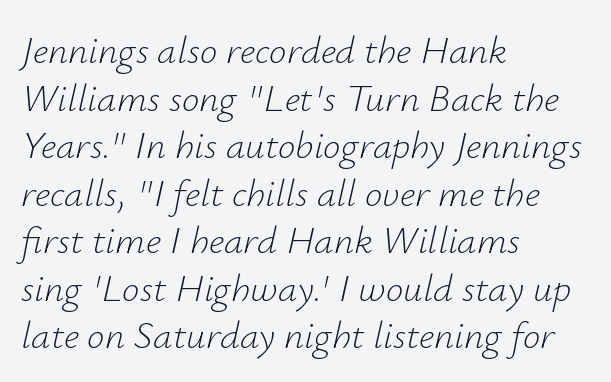
{"italic": "yes", "lean": "right", "slant_degrees": 12, "bold": "no", "weight": "light", "width": "normal", "stroke_contrast": "low", "x_height": "small", "monospaced": "no", "underline": "no", "align": "left", "line_spacing_ratio": 1.22, "letter_spacing": "normal", "letter_spacing_em": 0.0, "glyph_px": 39}
